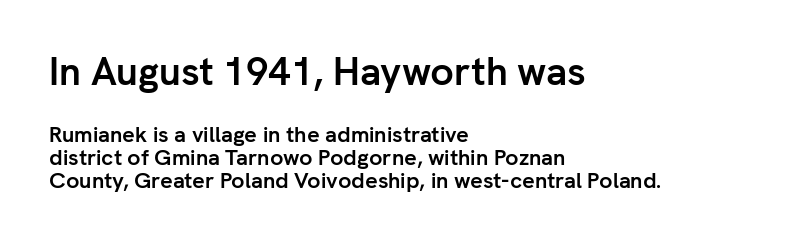
{"serif": "no", "italic": "no", "bold": "yes", "weight": "semibold", "width": "normal", "stroke_contrast": "low", "x_height": "medium", "monospaced": "no", "underline": "no", "align": "left", "line_spacing": "tight", "line_spacing_ratio": 1.05, "letter_spacing": "normal", "letter_spacing_em": 0.0, "larger_block": "first", "size_ratio": 1.77, "glyph_px": 39}
